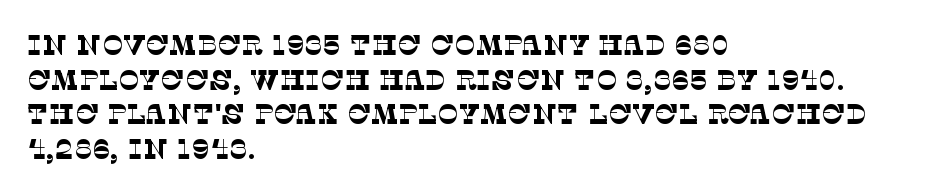
Tracking value appears to be zero — textbook default spacing. Varying glyph widths throughout — classic text-font behaviour. Bare-footed words on every line. Stems here are at most as thick as an everyday book face.
